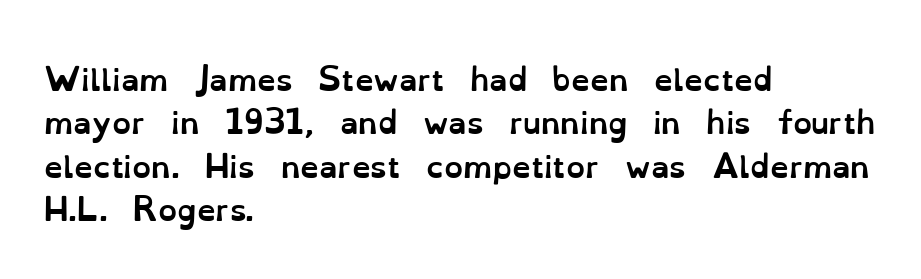
{"italic": "no", "bold": "yes", "weight": "semibold", "width": "normal", "stroke_contrast": "low", "x_height": "small", "monospaced": "no", "underline": "no", "align": "left", "line_spacing": "normal", "line_spacing_ratio": 1.45, "letter_spacing": "normal", "letter_spacing_em": 0.0, "glyph_px": 30}
